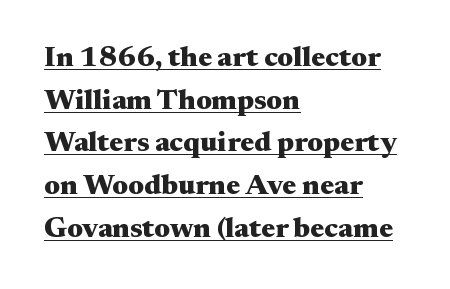
{"serif": "yes", "italic": "no", "bold": "yes", "weight": "heavy", "width": "wide", "stroke_contrast": "medium", "x_height": "small", "monospaced": "no", "underline": "yes", "align": "left", "line_spacing": "normal", "line_spacing_ratio": 1.47, "letter_spacing": "normal", "letter_spacing_em": 0.0, "glyph_px": 29}
